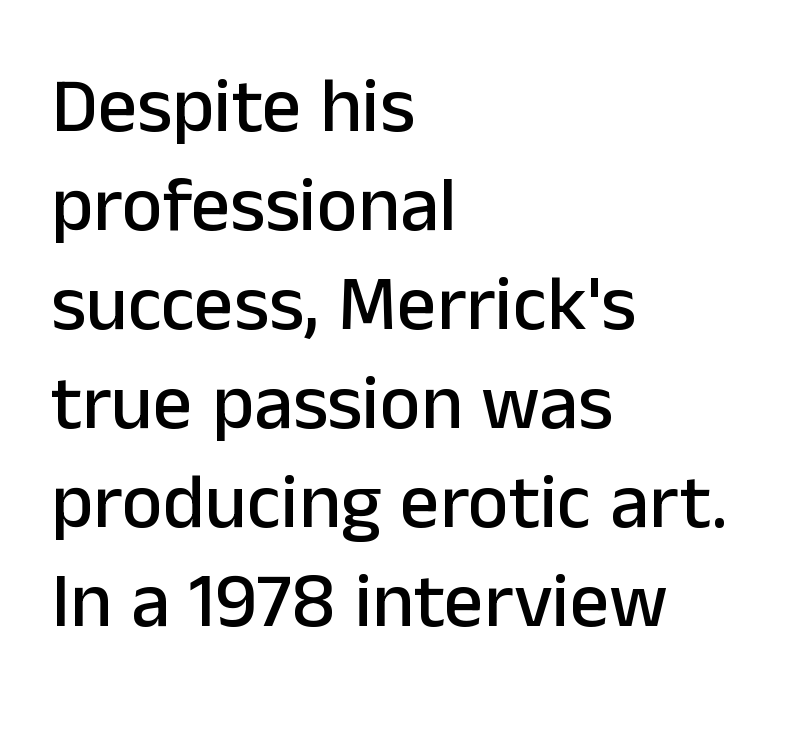
Interline gaps are of average width in this sample. Do the characters align in a grid? No, the font is proportional. How are the letters spaced? Ordinarily, with no added tracking. The specimen reads as upright at a glance. Is the block centered? No — it sits flush against the left margin. Typographically, this falls in the sans-serif category.
